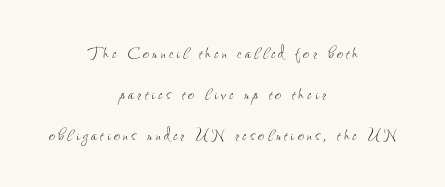
The image shows 22 px text type; set centered, line spacing 1.86x, not underlined.
